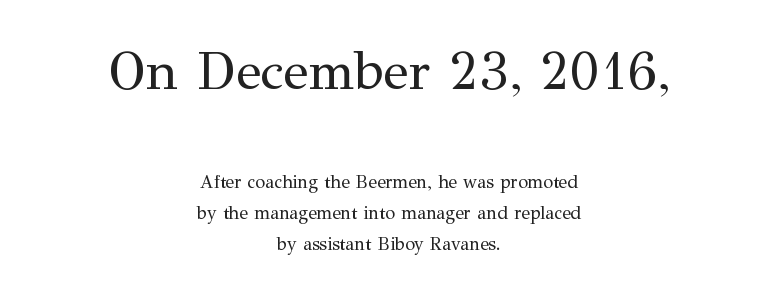
{"serif": "yes", "italic": "no", "bold": "no", "weight": "regular", "width": "normal", "stroke_contrast": "medium", "x_height": "medium", "monospaced": "no", "underline": "no", "align": "center", "line_spacing": "normal", "line_spacing_ratio": 1.7, "letter_spacing": "normal", "letter_spacing_em": 0.0, "larger_block": "first", "size_ratio": 2.94, "glyph_px": 53}
